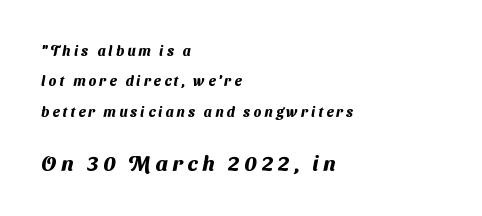
{"bold": "yes", "underline": "no", "align": "left", "line_spacing": "loose", "line_spacing_ratio": 2.17, "letter_spacing": "wide", "letter_spacing_em": 0.23, "larger_block": "second", "size_ratio": 1.5, "glyph_px": 21}
